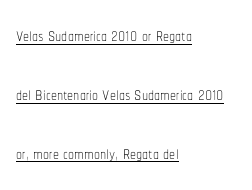
Q: Is the text bold? A: No.
Q: Is the text italic (slanted)? A: No, it is upright.
Q: Is the text underlined? A: Yes.
Q: How is the paragraph aligned? A: Left-aligned.
Q: Is the spacing between letters normal or unusually wide? A: Normal.
Q: Is the spacing between lines tight, normal or loose? A: Loose.
